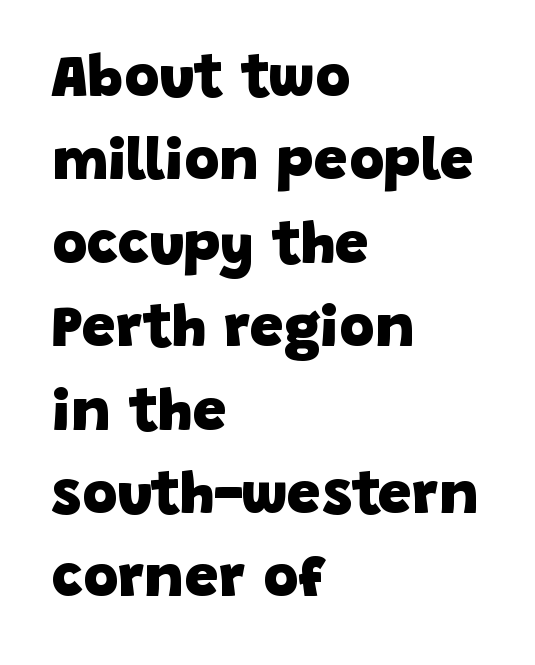
The image shows 60 px heavy sans-serif type; set left-aligned, normal line spacing (1.39x), normal letter spacing, not underlined; low stroke contrast and a large x-height.
